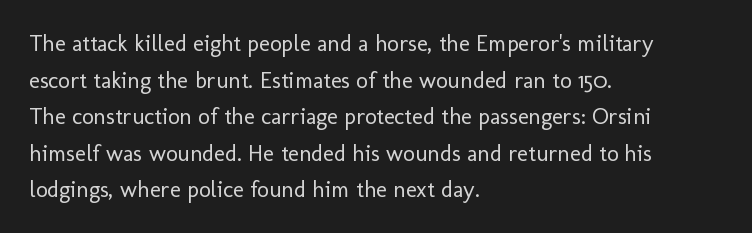
Q: Is the text bold? A: No.
Q: Is the text italic (slanted)? A: No, it is upright.
Q: Is the text underlined? A: No.
Q: How is the paragraph aligned? A: Left-aligned.
Q: Is the spacing between letters normal or unusually wide? A: Normal.
Q: Is the spacing between lines tight, normal or loose? A: Normal.
